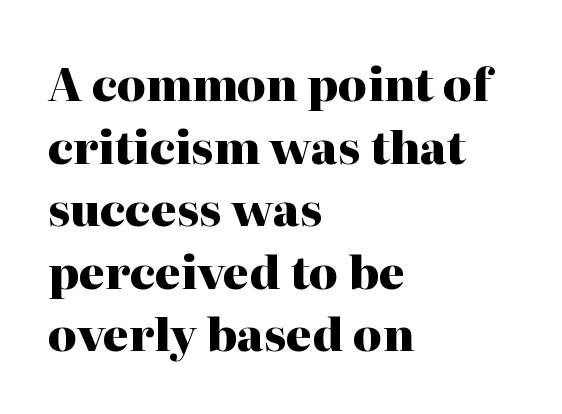
Q: Is the text bold? A: Yes.
Q: Is the text italic (slanted)? A: No, it is upright.
Q: Is the typeface a serif or a sans-serif typeface? A: Serif.
Q: Is the text underlined? A: No.
Q: How is the paragraph aligned? A: Left-aligned.
Q: Is the spacing between letters normal or unusually wide? A: Normal.
Q: Is the spacing between lines tight, normal or loose? A: Normal.
Q: Width (condensed, normal, or wide)? A: Normal.
Q: Stroke contrast? A: High.
Q: x-height? A: Medium.
Q: Monospaced? A: No.
